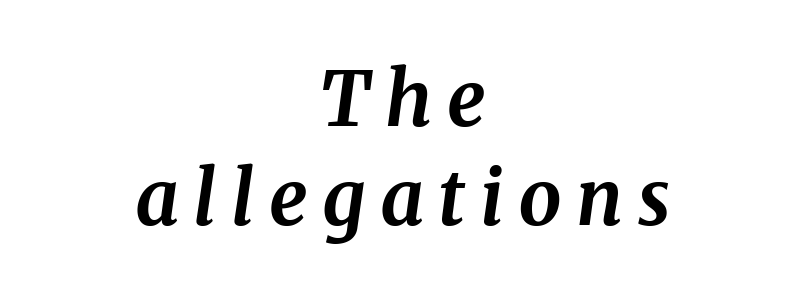
Bold? Absolutely — the strokes are thick and heavy. The font family rendered here belongs to the serif group. The space directly below the letters is spotless. Baseline-to-baseline distance is the conventional proportion of letter height. Observe the lean: these are italic letterforms. Do the characters align in a grid? No, the font is proportional.
